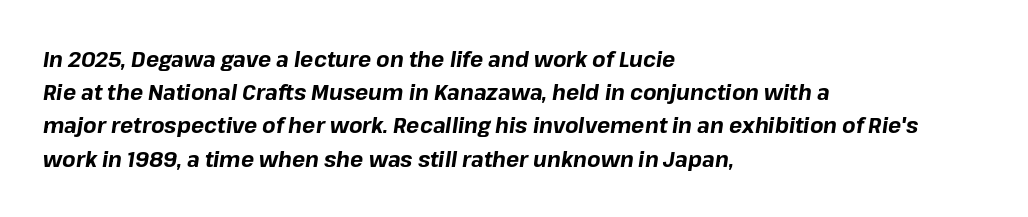
Q: Is the text bold? A: Yes.
Q: Is the text italic (slanted)? A: Yes, it leans right by about 8 degrees.
Q: Is the text underlined? A: No.
Q: How is the paragraph aligned? A: Left-aligned.
Q: Is the spacing between letters normal or unusually wide? A: Normal.
Q: Is the spacing between lines tight, normal or loose? A: Normal.
